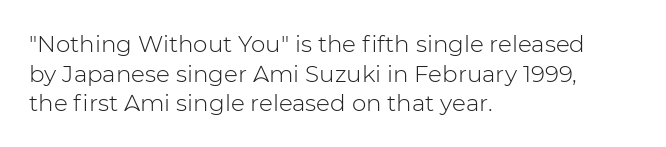
Q: Is the text bold? A: No.
Q: Is the text italic (slanted)? A: No, it is upright.
Q: Is the text underlined? A: No.
Q: How is the paragraph aligned? A: Left-aligned.
Q: Is the spacing between letters normal or unusually wide? A: Normal.
Q: Is the spacing between lines tight, normal or loose? A: Normal.
